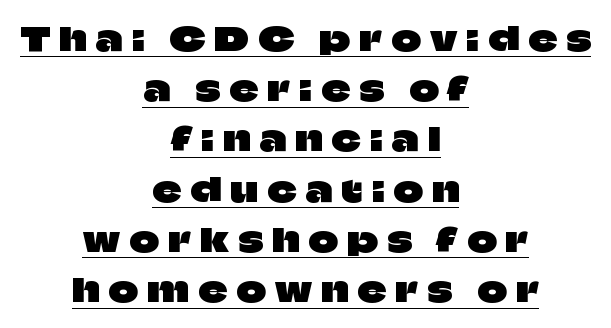
The image shows 32 px sans-serif type, upright; set centered, normal line spacing (1.57x), unusually wide letter spacing (+0.29 em), underlined; low stroke contrast and a large x-height.
